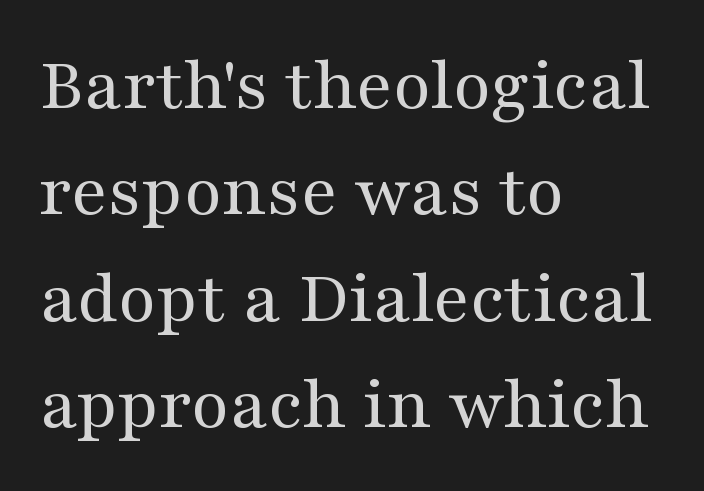
The image shows 77 px regular-weight, wide serif type, upright; set left-aligned, normal line spacing (1.38x), normal letter spacing, not underlined; medium stroke contrast and a medium x-height.
